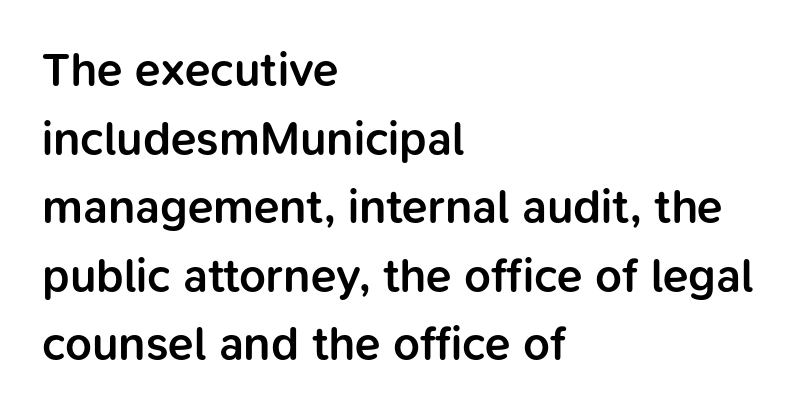
The image shows 47 px semibold sans-serif type, upright; set left-aligned, normal line spacing (1.46x), normal letter spacing, not underlined; low stroke contrast and a medium x-height.
